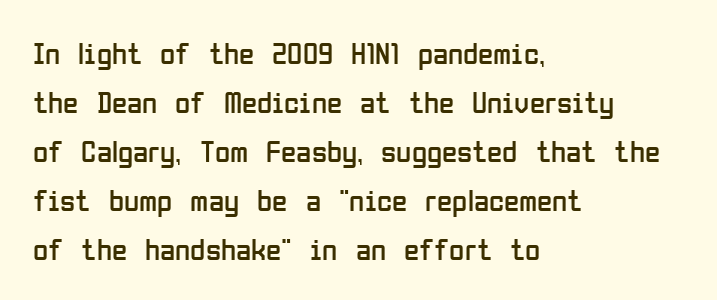
The image shows 31 px regular-weight, condensed sans-serif type, upright; set left-aligned, normal line spacing (1.58x), normal letter spacing, not underlined; low stroke contrast and a medium x-height.
